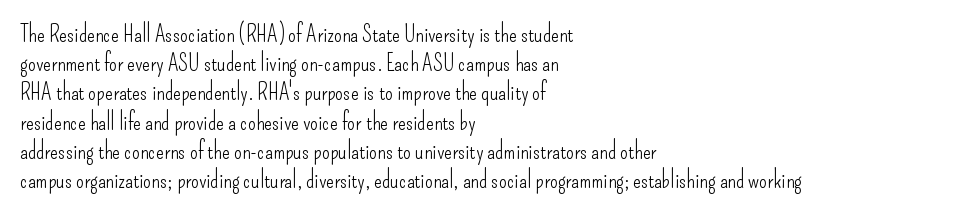
The image shows 23 px text type, upright; set left-aligned, normal line spacing (1.27x), normal letter spacing, not underlined.
